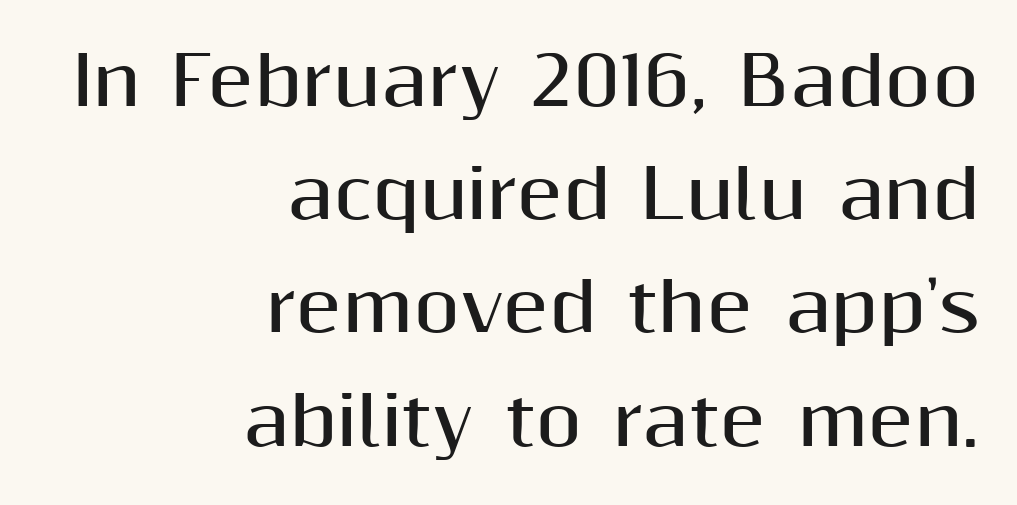
The image shows 67 px bold sans-serif type, upright; set right-aligned, normal line spacing (1.69x), normal letter spacing, not underlined; medium stroke contrast and a medium x-height.
